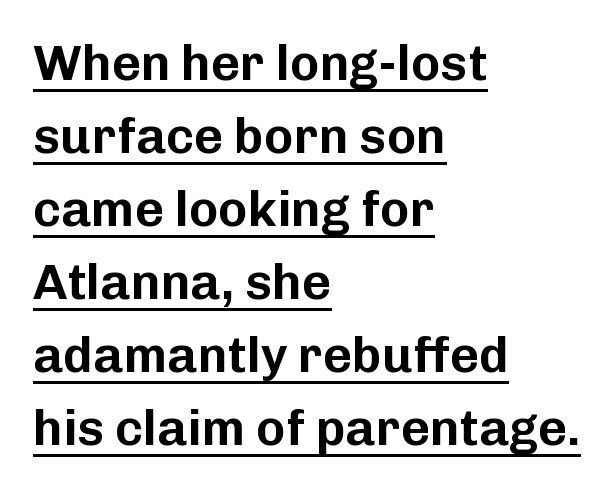
Line beginnings align vertically; line endings do not. Every character sits straight up, as roman type does. This block has exactly the height ordinary leading produces. The rendering uses natural spacing where letterforms have individual widths. In terms of letterform style, serifs are entirely absent. The letterforms sit shoulder to shoulder at normal distance.
